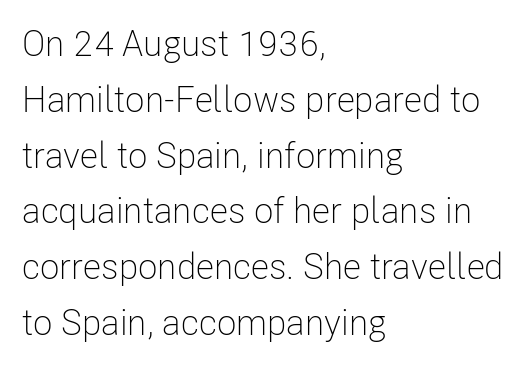
The image shows 36 px light, condensed sans-serif type, upright; set left-aligned, normal line spacing (1.55x), normal letter spacing, not underlined; low stroke contrast and a medium x-height.
